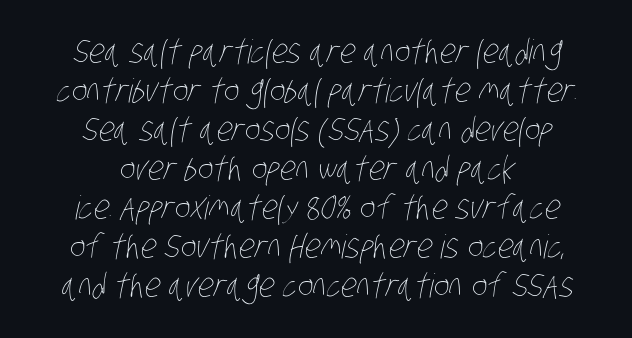
{"bold": "no", "weight": "thin", "width": "condensed", "stroke_contrast": "low", "x_height": "large", "monospaced": "no", "underline": "no", "align": "center", "line_spacing_ratio": 1.18, "letter_spacing": "normal", "letter_spacing_em": 0.0, "glyph_px": 33}
